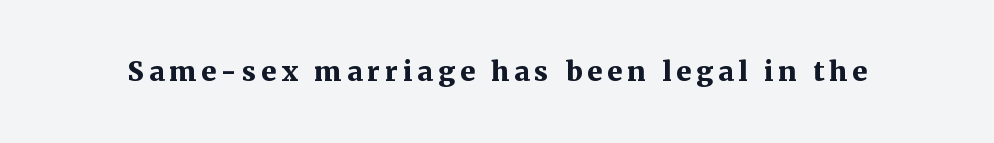
Q: Is the text bold? A: Yes.
Q: Is the text italic (slanted)? A: No, it is upright.
Q: Is the text underlined? A: No.
